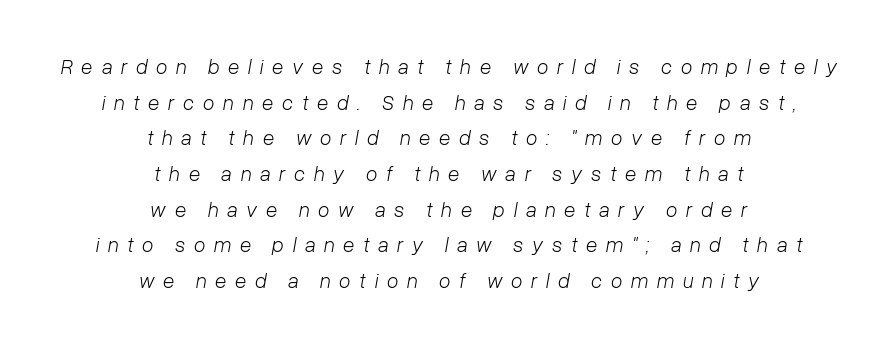
Leftover space on each line is divided equally before and after the words. Students, note that the glyphs here are deliberately spaced far apart. The glyphs are unaccompanied by any horizontal stroke below them. The weight would be labelled regular, book, light, or lighter still. In terms of leading, this rendering sits right in the middle.
